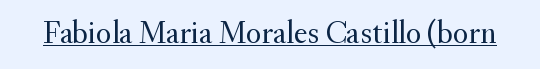
Q: Is the text bold? A: No.
Q: Is the text italic (slanted)? A: No, it is upright.
Q: Is the typeface a serif or a sans-serif typeface? A: Serif.
Q: Is the text underlined? A: Yes.
Q: Is the spacing between letters normal or unusually wide? A: Normal.
Q: Width (condensed, normal, or wide)? A: Normal.
Q: Stroke contrast? A: Medium.
Q: x-height? A: Small.
Q: Monospaced? A: No.
